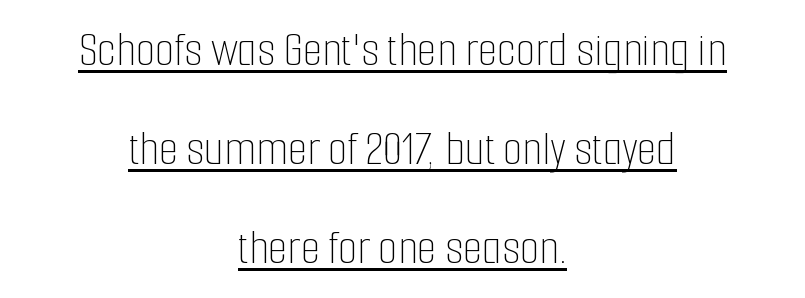
Each new line begins a long way beneath the previous one. The lettering stays uniformly vertical, giving the passage a roman look. Caption: lettering with a line underneath. The typesetting does not lean heavy: it is not bold.
